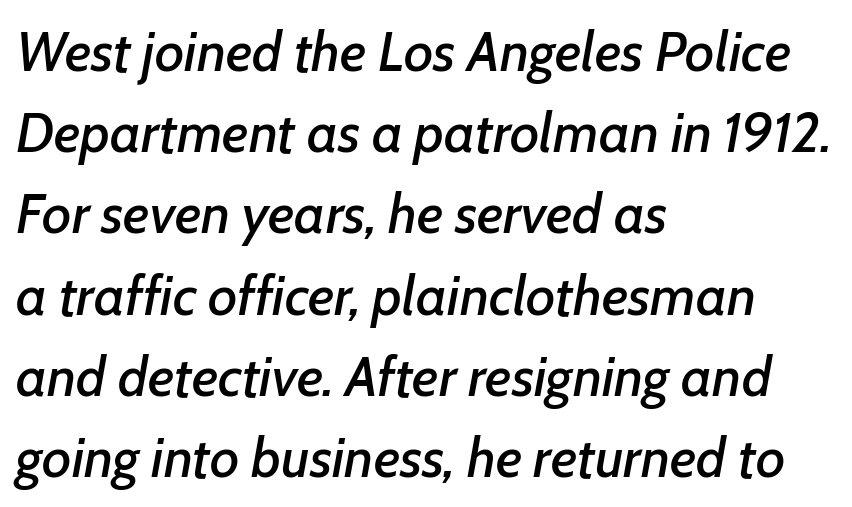
These lines keep a tight, regular rhythm from letter to letter. Character widths vary here, with narrow letters taking less room than wide ones. The passage shown stacks its lines at a standard gap. The paragraph has a hard left edge and a soft right edge. The glyphs look as if they've been sheared to an angle. Descender tails drop into unmarked territory.
